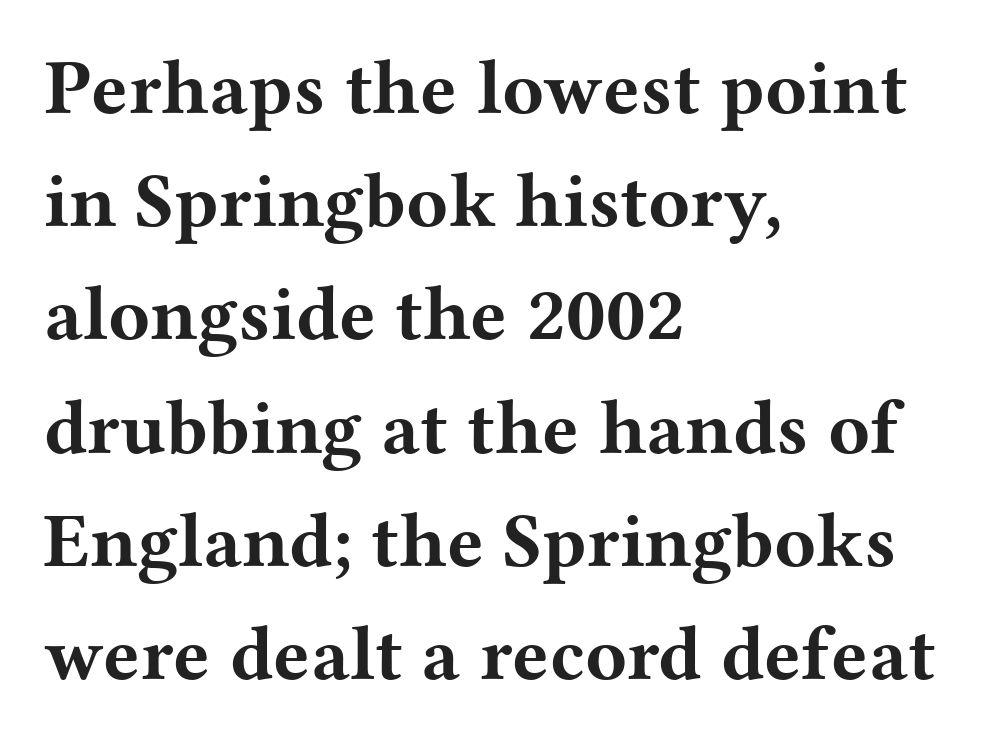
Q: Is the text bold? A: Yes.
Q: Is the text italic (slanted)? A: No, it is upright.
Q: Is the typeface a serif or a sans-serif typeface? A: Serif.
Q: Is the text underlined? A: No.
Q: How is the paragraph aligned? A: Left-aligned.
Q: Is the spacing between letters normal or unusually wide? A: Normal.
Q: Is the spacing between lines tight, normal or loose? A: Normal.
Q: Width (condensed, normal, or wide)? A: Wide.
Q: Stroke contrast? A: Medium.
Q: x-height? A: Medium.
Q: Monospaced? A: No.
